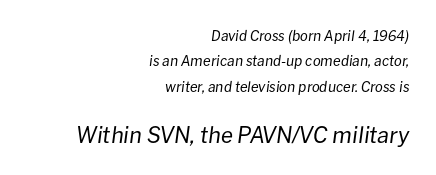
Q: Is the text bold? A: No.
Q: Is the text italic (slanted)? A: Yes, it leans right by about 8 degrees.
Q: Is the text underlined? A: No.
Q: How is the paragraph aligned? A: Right-aligned.
Q: Is the spacing between letters normal or unusually wide? A: Normal.
Q: Which block of text is set in a larger size, the first (top) or the second (bottom)? A: The second (bottom) one.
